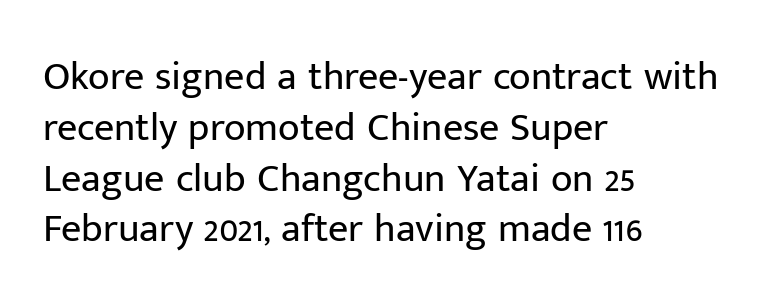
Q: Is the text bold? A: No.
Q: Is the text italic (slanted)? A: No, it is upright.
Q: Is the typeface a serif or a sans-serif typeface? A: Sans-serif.
Q: Is the text underlined? A: No.
Q: How is the paragraph aligned? A: Left-aligned.
Q: Is the spacing between letters normal or unusually wide? A: Normal.
Q: Is the spacing between lines tight, normal or loose? A: Normal.
Q: Width (condensed, normal, or wide)? A: Normal.
Q: Stroke contrast? A: Low.
Q: x-height? A: Medium.
Q: Monospaced? A: No.
